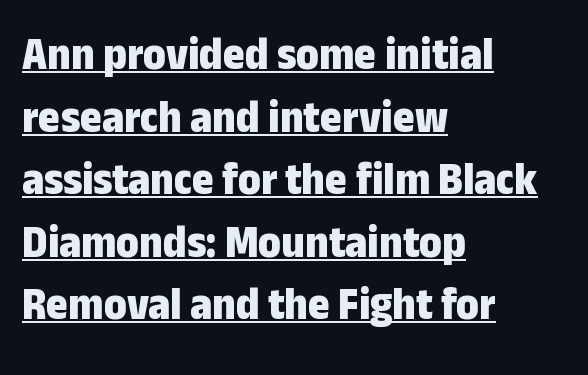
Every letter is thick-stroked: bold, no question. Which margin do the lines hug? The left one — the right edge is uneven. Think of a printed novel: that variable character pitch is what you see here. Baseline-to-baseline distance is the conventional proportion of letter height. Each line of the rendering has a horizontal stroke beneath the glyphs.
